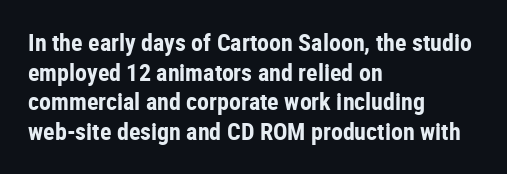
Nobody drew a line under any word here. The lettering stays uniformly vertical, giving the passage a roman look. Each word holds together tightly as a unit, with standard inter-letter gaps. A student would call this left alignment; a typographer would say flush left, rag right. Typographic density is high because the face is bold.
